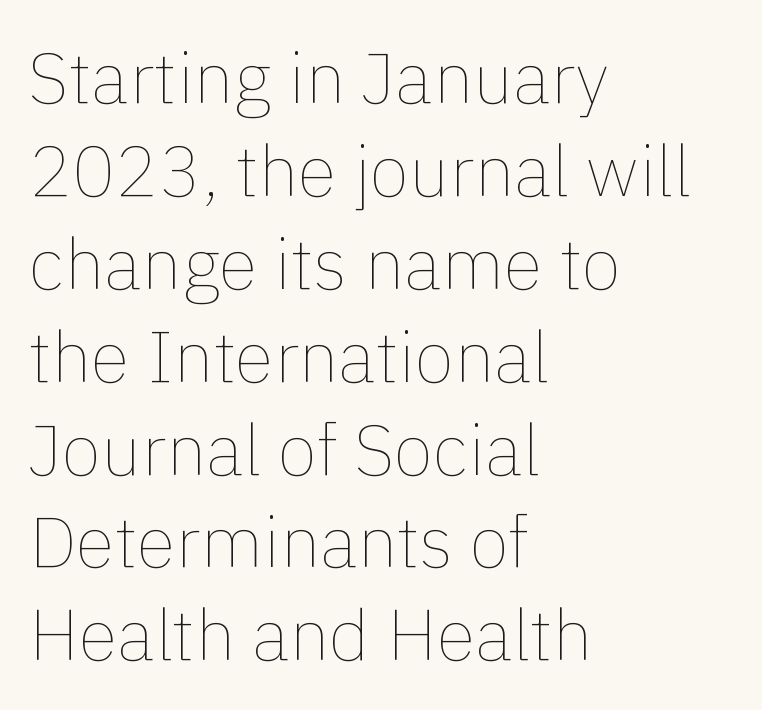
{"italic": "no", "bold": "no", "weight": "thin", "width": "normal", "x_height": "medium", "monospaced": "no", "underline": "no", "align": "left", "line_spacing": "normal", "line_spacing_ratio": 1.29, "letter_spacing": "normal", "letter_spacing_em": 0.0, "glyph_px": 72}
